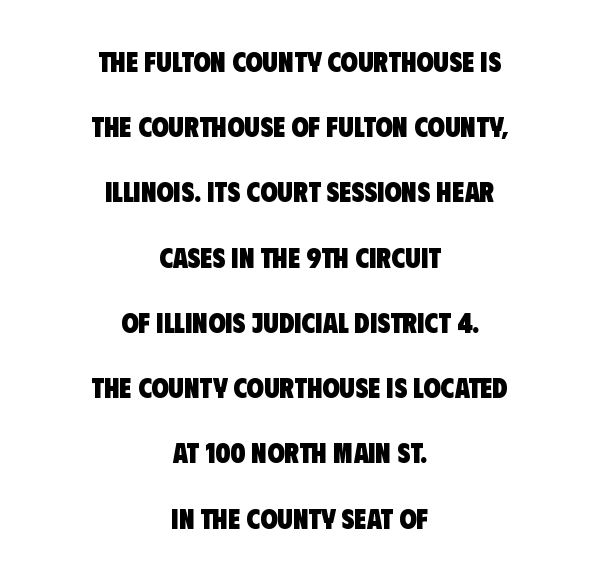
{"serif": "no", "bold": "yes", "weight": "heavy", "width": "condensed", "stroke_contrast": "low", "x_height": "large", "monospaced": "no", "underline": "no", "align": "center", "line_spacing": "loose", "line_spacing_ratio": 2.33, "letter_spacing": "normal", "letter_spacing_em": 0.0, "glyph_px": 28}
